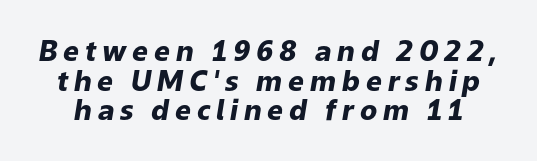
The image shows 28 px heavy type, italic (leaning right); set tight line spacing (1.06x), unusually wide letter spacing (+0.21 em), not underlined; low stroke contrast and a medium x-height.
